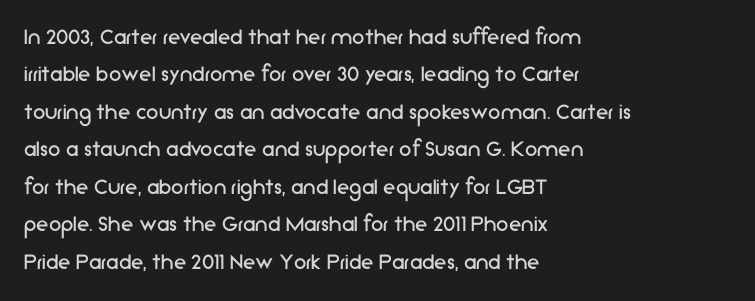
In CSS terms this would be text-align: left. Descenders are the only things crossing below the line. One glance says typical: line gaps are just what's usual. This is the regular roman posture of the typeface.
